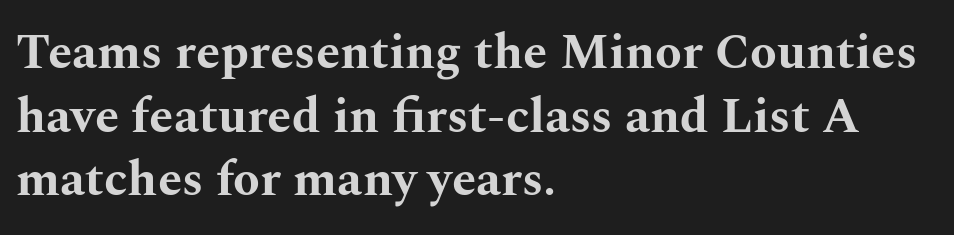
One glance says typical: line gaps are just what's usual. The words here are not underlined. This is heavy type, rendered in bold. In CSS terms this would be text-align: left. The type family on display is of the serif kind. Words appear dense and cohesive because spacing is normal.
